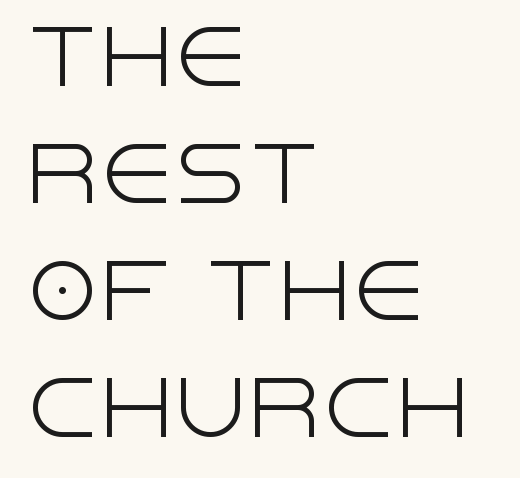
Q: Is the text bold? A: No.
Q: Is the text italic (slanted)? A: No, it is upright.
Q: Is the typeface a serif or a sans-serif typeface? A: Sans-serif.
Q: Is the text underlined? A: No.
Q: How is the paragraph aligned? A: Left-aligned.
Q: Is the spacing between letters normal or unusually wide? A: Normal.
Q: Is the spacing between lines tight, normal or loose? A: Normal.
Q: Width (condensed, normal, or wide)? A: Normal.
Q: x-height? A: Large.
Q: Monospaced? A: No.
